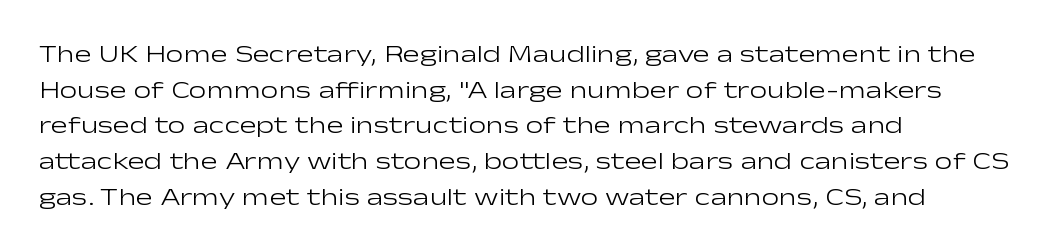
The image shows 25 px text type, upright; set left-aligned, normal line spacing (1.43x), normal letter spacing, not underlined.
